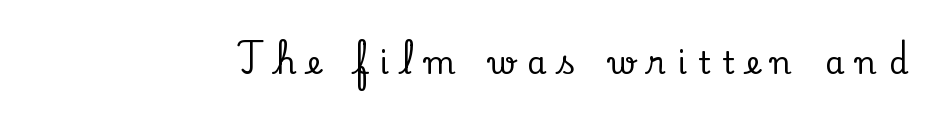
Q: Is the text italic (slanted)? A: No, it is upright.
Q: Is the typeface a serif or a sans-serif typeface? A: Serif.
Q: Is the text underlined? A: No.
Q: Is the spacing between letters normal or unusually wide? A: Unusually wide.
Q: Width (condensed, normal, or wide)? A: Normal.
Q: Stroke contrast? A: Low.
Q: x-height? A: Small.
Q: Monospaced? A: No.
